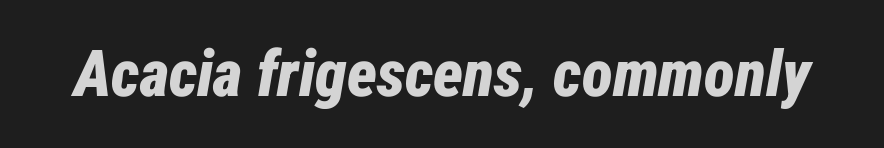
The image shows 64 px bold, condensed type, italic (leaning right); set normal letter spacing, not underlined; low stroke contrast and a medium x-height.
